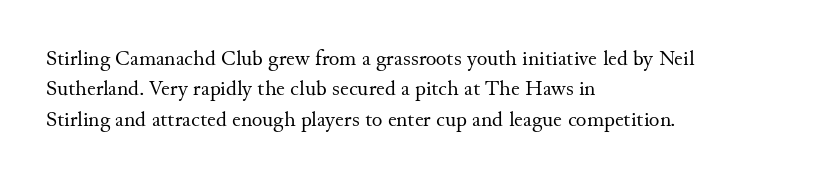
{"italic": "no", "bold": "no", "underline": "no", "align": "left", "line_spacing": "normal", "line_spacing_ratio": 1.38, "letter_spacing": "normal", "letter_spacing_em": 0.0, "glyph_px": 22}
